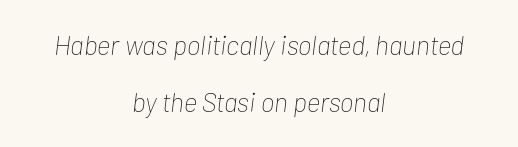
Students, observe: this is what heavily led, spacious text looks like. What stands out about the letter spacing? Nothing — it is the standard amount. Think standard paragraph weight, or any step lighter than that. The rendering applies a slant to the glyphs. The typesetter chose a symmetrical, centered arrangement here.
